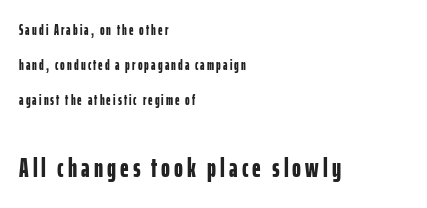
Q: Is the text bold? A: Yes.
Q: Is the text italic (slanted)? A: No, it is upright.
Q: Is the text underlined? A: No.
Q: How is the paragraph aligned? A: Left-aligned.
Q: Is the spacing between lines tight, normal or loose? A: Loose.
Q: Which block of text is set in a larger size, the first (top) or the second (bottom)? A: The second (bottom) one.
